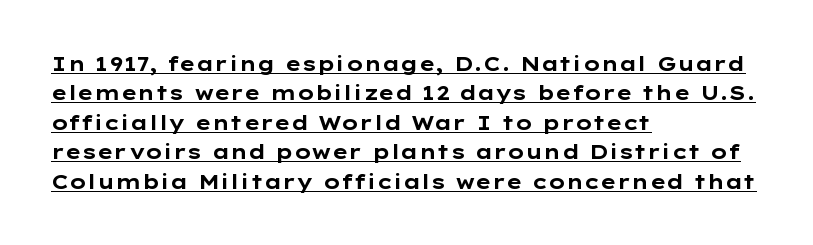
The image shows 20 px bold type, upright; set left-aligned, normal line spacing (1.47x), normal letter spacing, underlined.
